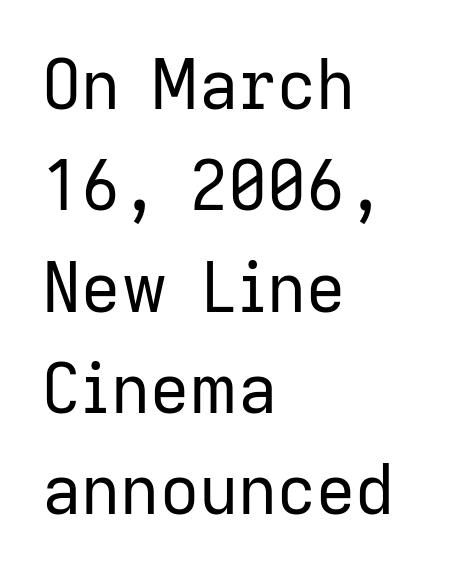
{"serif": "no", "italic": "no", "bold": "no", "weight": "regular", "width": "normal", "stroke_contrast": "low", "x_height": "medium", "monospaced": "no", "underline": "no", "align": "left", "line_spacing": "normal", "line_spacing_ratio": 1.49, "letter_spacing": "normal", "letter_spacing_em": 0.0, "glyph_px": 68}
